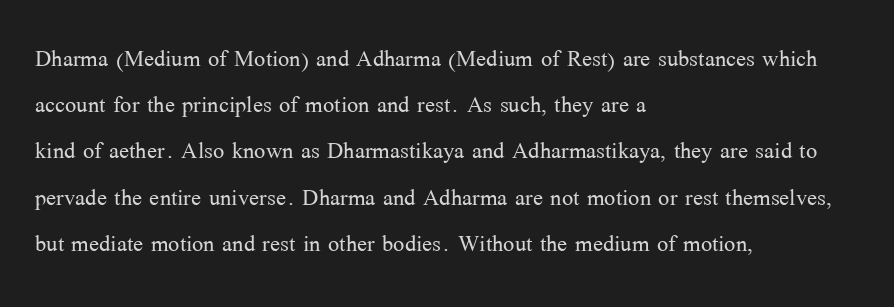
Each line starts at the same left margin while the right side varies. Look at the tracking — it's just the regular setting, nothing added. This sample keeps an unexceptional amount of space between lines. Stroke thickness stays within the range of a standard reading face or lighter. A typesetter would call this proportional, since set widths differ per character.
